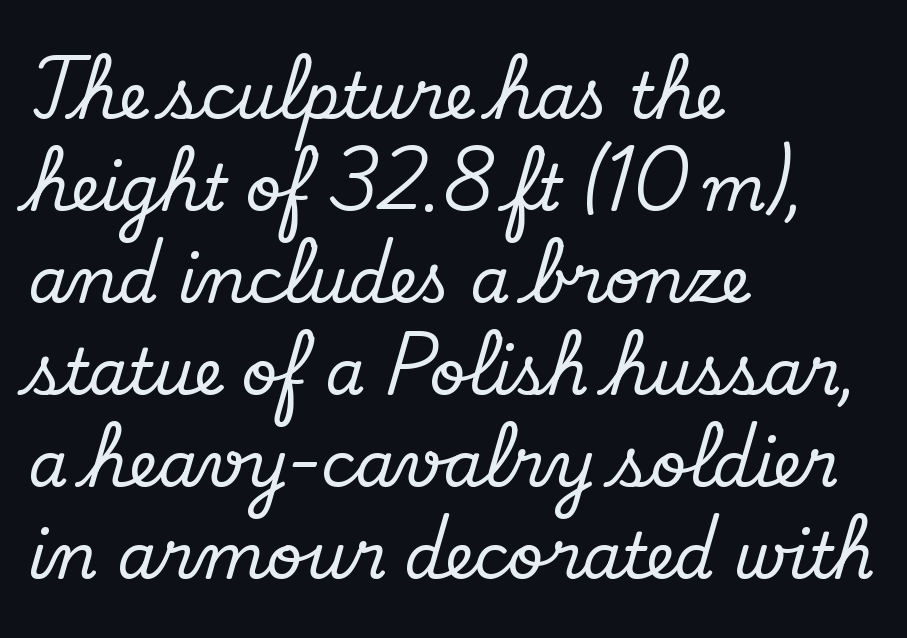
The image shows 63 px serif type; set left-aligned, normal line spacing (1.46x), normal letter spacing, not underlined; low stroke contrast and a small x-height.
